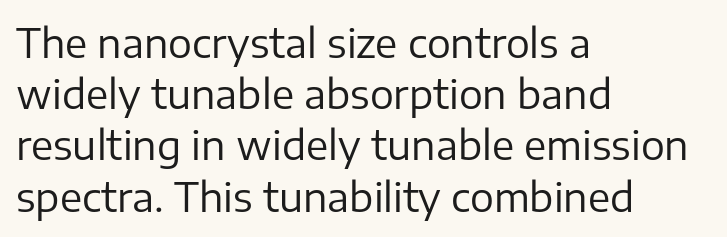
Horizontal alignment here is leftward, the default for most running prose. Evenly set lines give the paragraph a standard silhouette. Plain, unruled lines of type. The axis of the letterforms is exactly vertical.
